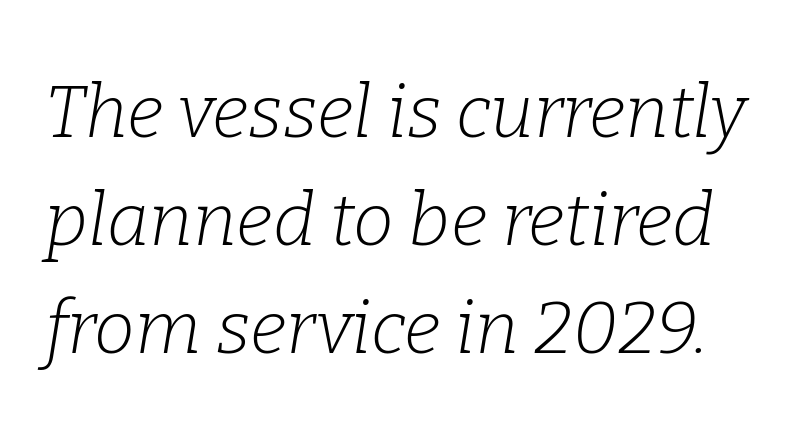
The image shows 73 px light serif type, italic (leaning right); set normal line spacing (1.48x), normal letter spacing, not underlined; low stroke contrast and a medium x-height.
